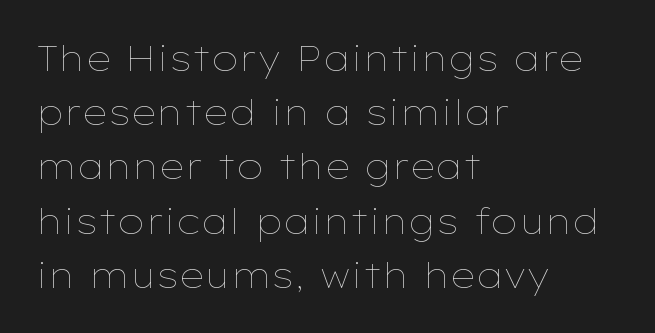
The image shows 35 px thin, wide type, upright; set left-aligned, normal line spacing (1.55x), normal letter spacing, not underlined; low stroke contrast and a medium x-height.
